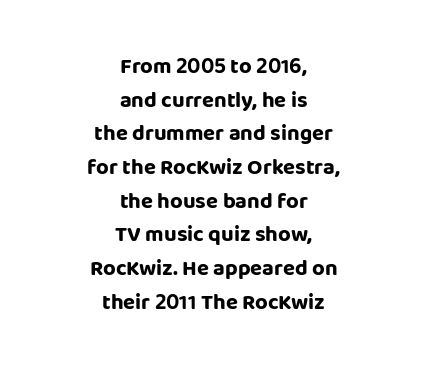
{"italic": "no", "bold": "yes", "underline": "no", "align": "center", "line_spacing": "normal", "line_spacing_ratio": 1.53, "letter_spacing": "normal", "letter_spacing_em": 0.0, "glyph_px": 22}
